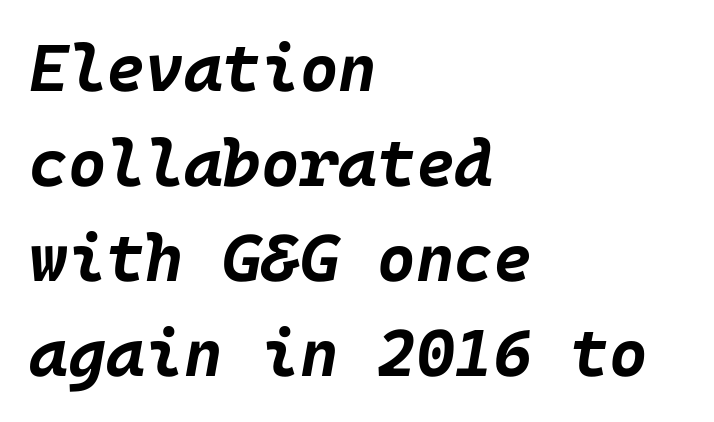
Rendered with sloped, italic letterforms. Heavy, bold letterforms. The space between consecutive lines is moderate. Every row of glyphs begins at an identical x-position on the left. There is no visible air inserted between adjacent glyphs. Quick note: underline off.
